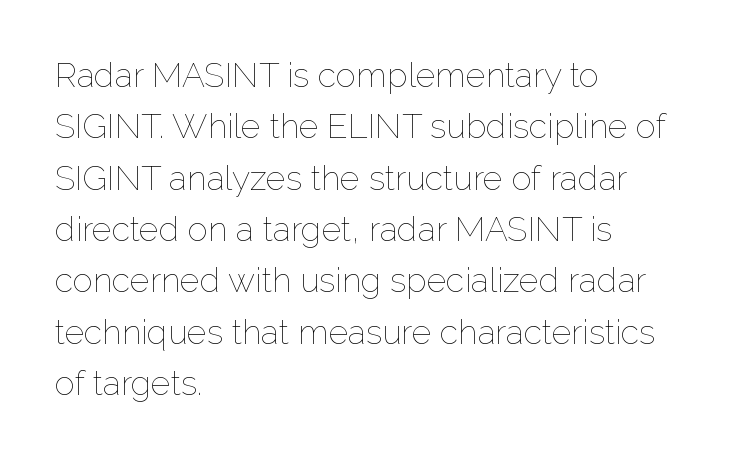
Q: Is the text bold? A: No.
Q: Is the text italic (slanted)? A: No, it is upright.
Q: Is the text underlined? A: No.
Q: How is the paragraph aligned? A: Left-aligned.
Q: Is the spacing between letters normal or unusually wide? A: Normal.
Q: Is the spacing between lines tight, normal or loose? A: Normal.
Q: Width (condensed, normal, or wide)? A: Normal.
Q: Stroke contrast? A: Low.
Q: x-height? A: Medium.
Q: Monospaced? A: No.
